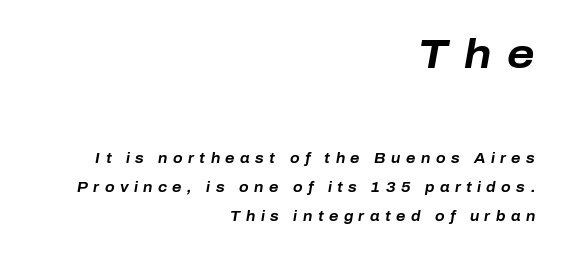
The image shows 41 px bold type, italic (leaning right); set right-aligned, loose line spacing (2.07x), unusually wide letter spacing (+0.39 em), not underlined; the first (top) block is 2.93x larger; low stroke contrast and a medium x-height.
